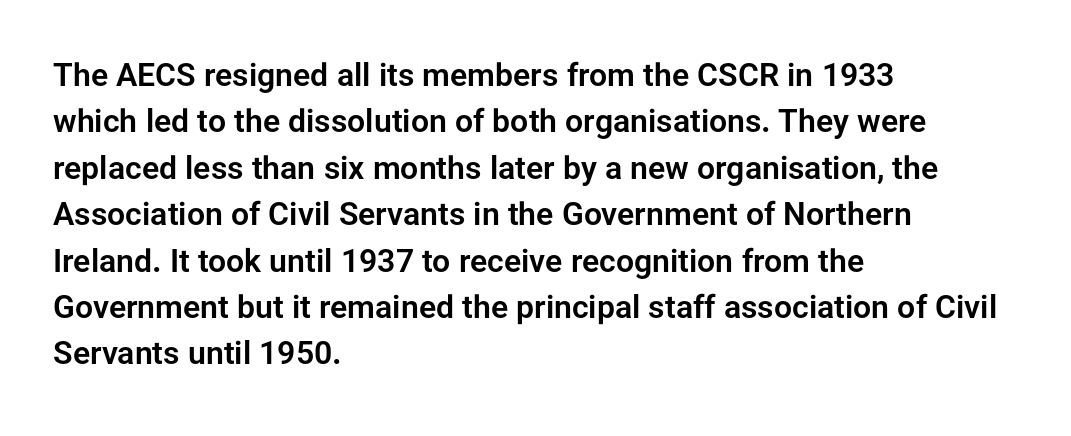
These lines keep a tight, regular rhythm from letter to letter. Rows of type keep a routine distance in the vertical direction. This sample has the flowing, uneven cadence of proportional lettering. The typography opts for an upright posture over an oblique one.
